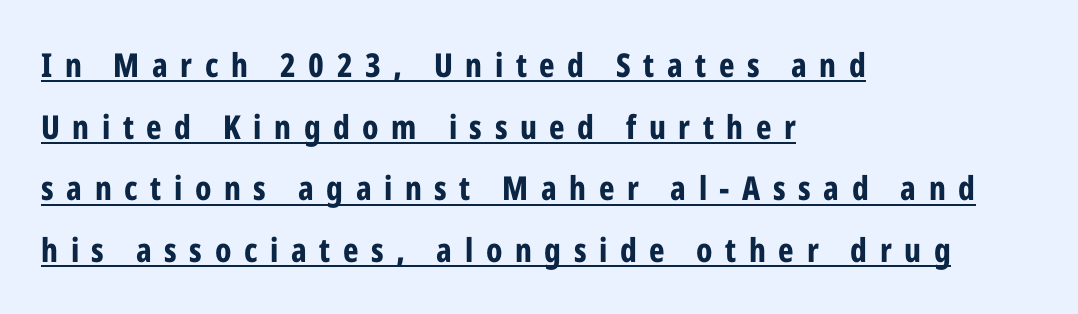
The image shows 33 px bold, condensed sans-serif type, upright; set left-aligned, line spacing 1.87x, unusually wide letter spacing (+0.38 em), underlined; low stroke contrast and a medium x-height.
